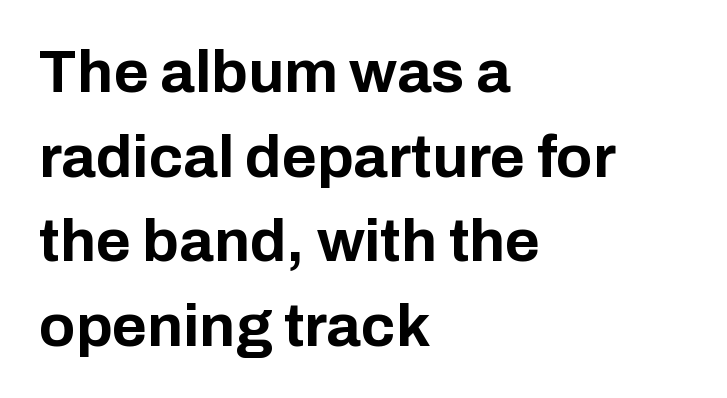
Q: Is the text bold? A: Yes.
Q: Is the text italic (slanted)? A: No, it is upright.
Q: Is the typeface a serif or a sans-serif typeface? A: Sans-serif.
Q: Is the text underlined? A: No.
Q: How is the paragraph aligned? A: Left-aligned.
Q: Is the spacing between letters normal or unusually wide? A: Normal.
Q: Is the spacing between lines tight, normal or loose? A: Normal.
Q: Width (condensed, normal, or wide)? A: Normal.
Q: Stroke contrast? A: Low.
Q: x-height? A: Medium.
Q: Monospaced? A: No.
